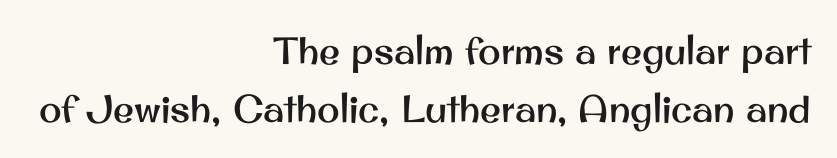
These lines are composed in type without serifs. Style check: upright. Baseline-to-baseline distance is the conventional proportion of letter height. Compared with typical body copy, the letter spacing here is the same.
